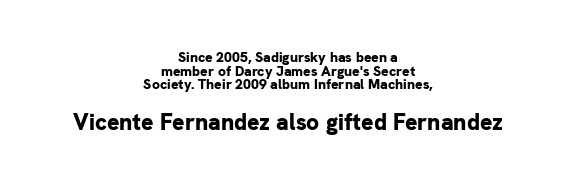
Q: Is the text bold? A: Yes.
Q: Is the text italic (slanted)? A: No, it is upright.
Q: Is the text underlined? A: No.
Q: How is the paragraph aligned? A: Centered.
Q: Is the spacing between letters normal or unusually wide? A: Normal.
Q: Is the spacing between lines tight, normal or loose? A: Tight.
Q: Which block of text is set in a larger size, the first (top) or the second (bottom)? A: The second (bottom) one.
